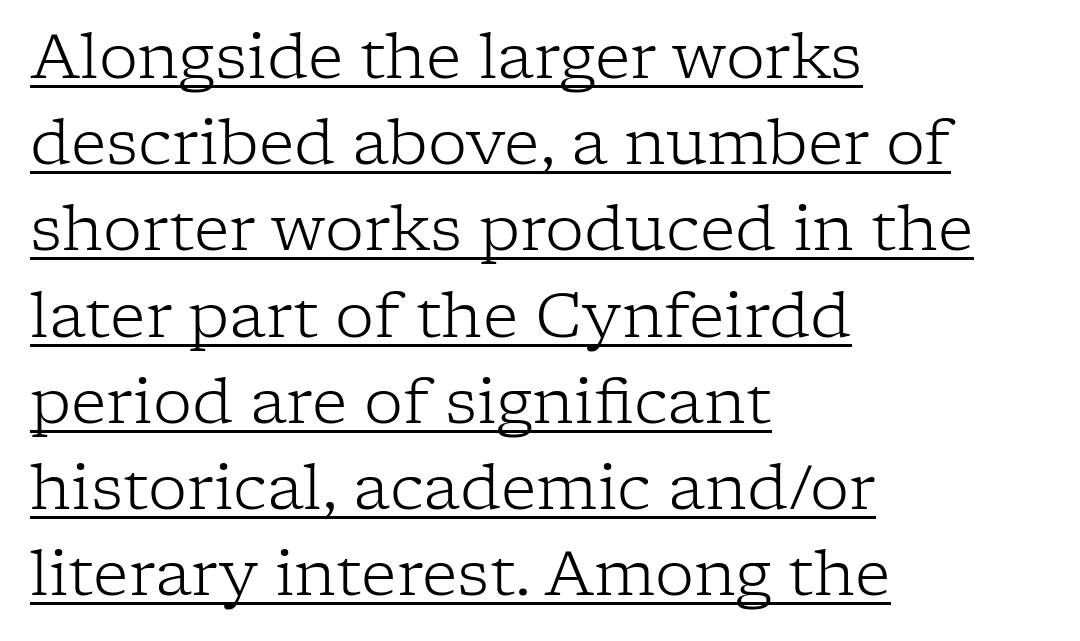
The image shows 62 px light serif type, upright; set left-aligned, normal line spacing (1.39x), normal letter spacing, underlined; low stroke contrast and a medium x-height.
